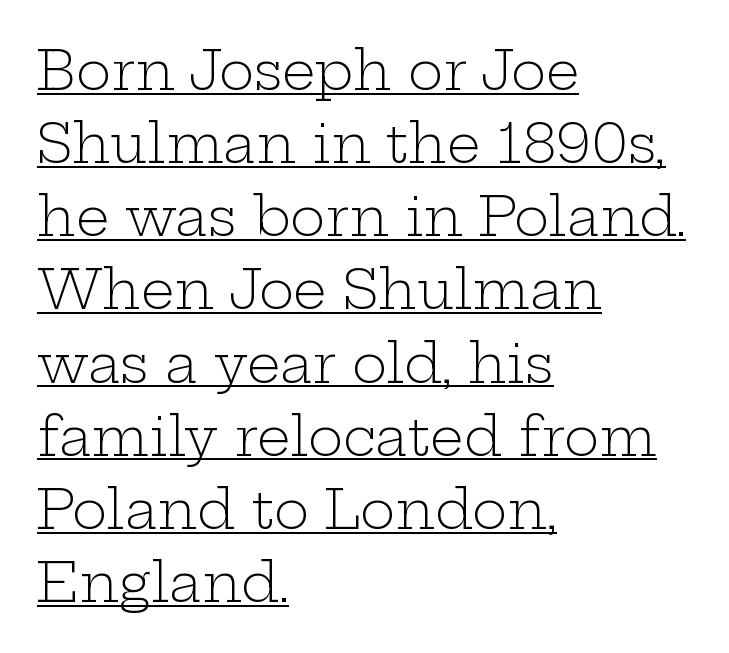
Q: Is the text bold? A: No.
Q: Is the text italic (slanted)? A: No, it is upright.
Q: Is the typeface a serif or a sans-serif typeface? A: Serif.
Q: Is the text underlined? A: Yes.
Q: How is the paragraph aligned? A: Left-aligned.
Q: Is the spacing between letters normal or unusually wide? A: Normal.
Q: Is the spacing between lines tight, normal or loose? A: Normal.
Q: Width (condensed, normal, or wide)? A: Wide.
Q: Stroke contrast? A: Low.
Q: x-height? A: Medium.
Q: Monospaced? A: No.
